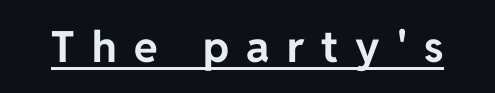
Do the letters lean? They stand straight. These lines carry a lot of weight — the face is fully bold. The passage shown is underscored from start to finish. Nope, no serifs anywhere on these letters.
